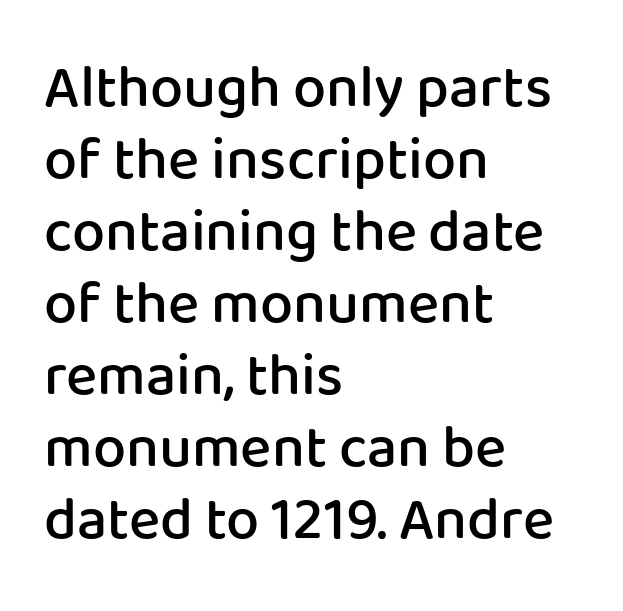
{"serif": "no", "italic": "no", "bold": "semi", "weight": "semibold", "width": "normal", "stroke_contrast": "low", "x_height": "medium", "monospaced": "no", "underline": "no", "align": "left", "line_spacing_ratio": 1.22, "letter_spacing": "normal", "letter_spacing_em": 0.0, "glyph_px": 59}
